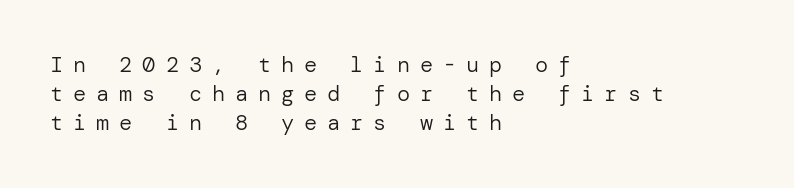
Bare-footed words on every line. The lettering stays uniformly vertical, giving the passage a roman look. The compositor pushed each line to the left boundary. Baseline-to-baseline distance is the conventional proportion of letter height. Tracking value appears strongly positive — letters spread wide. The face looks like a standard text weight, possibly lighter.
